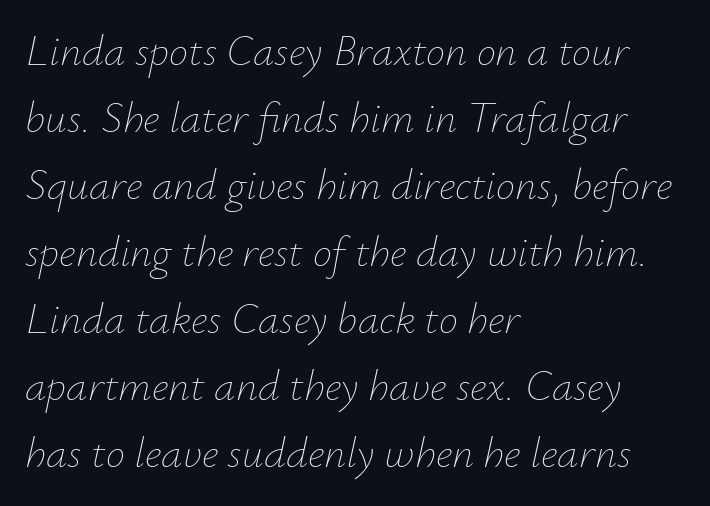
You can tell it's italic because the verticals aren't actually vertical. Here the designer chose a conventional face with non-uniform glyph widths. Rows of type keep a routine distance in the vertical direction. These glyphs show unthickened strokes, regular width or finer. The compositor pushed each line to the left boundary.
